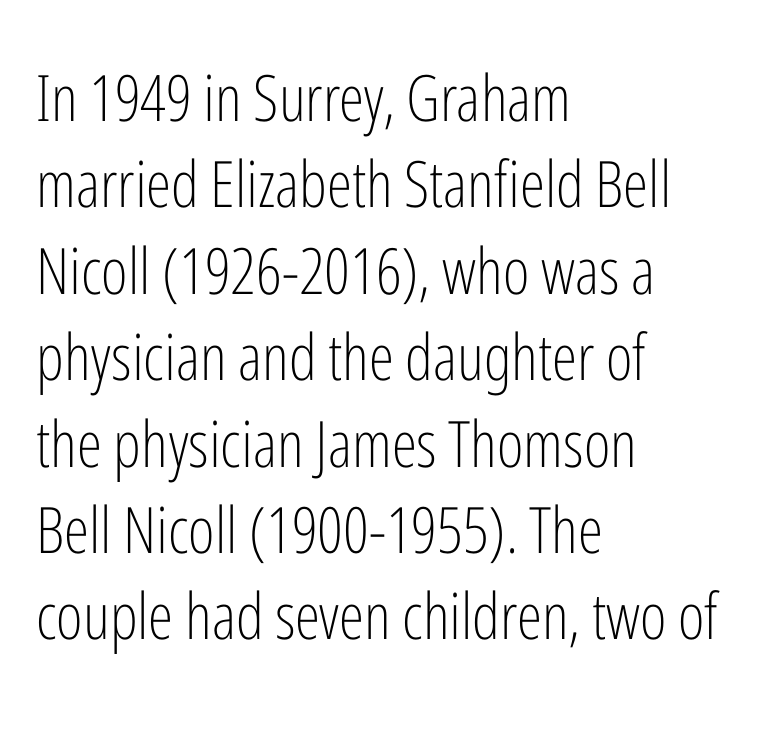
Q: Is the text bold? A: No.
Q: Is the text italic (slanted)? A: No, it is upright.
Q: Is the typeface a serif or a sans-serif typeface? A: Sans-serif.
Q: Is the text underlined? A: No.
Q: How is the paragraph aligned? A: Left-aligned.
Q: Is the spacing between letters normal or unusually wide? A: Normal.
Q: Is the spacing between lines tight, normal or loose? A: Normal.
Q: Width (condensed, normal, or wide)? A: Condensed.
Q: Stroke contrast? A: Low.
Q: x-height? A: Medium.
Q: Monospaced? A: No.
